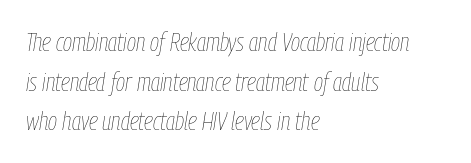
{"italic": "yes", "lean": "right", "slant_degrees": 9, "bold": "no", "underline": "no", "align": "left", "line_spacing": "normal", "line_spacing_ratio": 1.59, "letter_spacing": "normal", "letter_spacing_em": 0.0, "glyph_px": 25}
